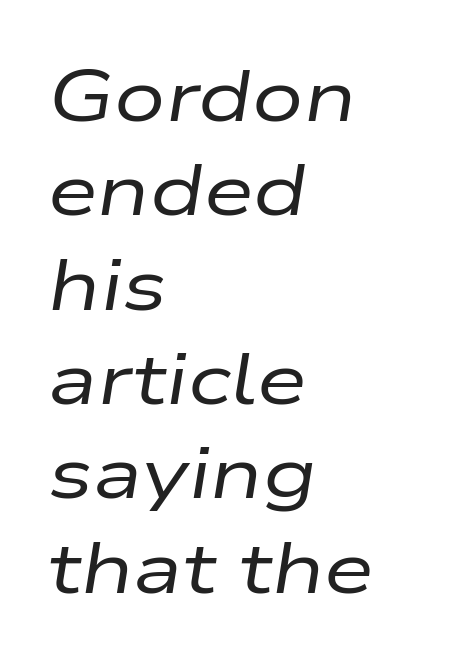
The image shows 72 px regular-weight, wide type, italic (leaning right); set left-aligned, normal line spacing (1.31x), normal letter spacing, not underlined; low stroke contrast and a medium x-height.
